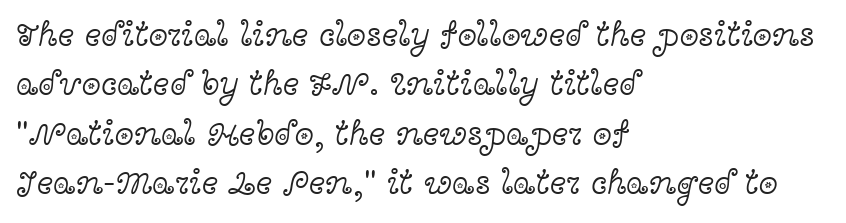
Q: Is the text bold? A: No.
Q: Is the text italic (slanted)? A: Yes.
Q: Is the typeface a serif or a sans-serif typeface? A: Serif.
Q: Is the text underlined? A: No.
Q: How is the paragraph aligned? A: Left-aligned.
Q: Is the spacing between letters normal or unusually wide? A: Normal.
Q: Is the spacing between lines tight, normal or loose? A: Normal.
Q: Width (condensed, normal, or wide)? A: Wide.
Q: x-height? A: Medium.
Q: Monospaced? A: No.
